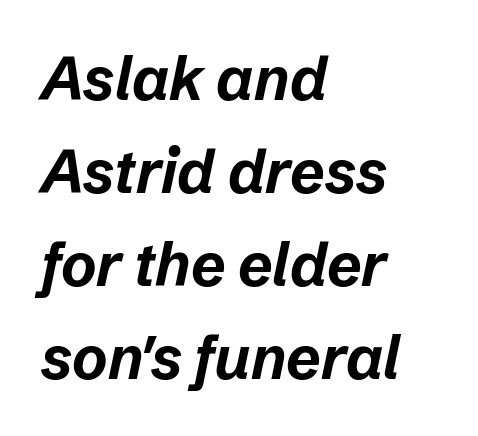
The image shows 60 px bold type, italic (leaning right); set left-aligned, normal line spacing (1.55x), normal letter spacing, not underlined; low stroke contrast and a medium x-height.
